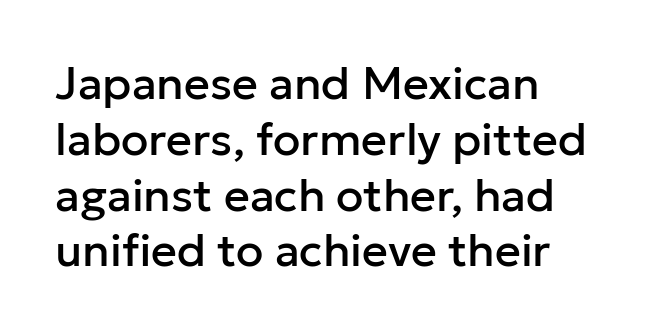
{"serif": "no", "italic": "no", "width": "normal", "stroke_contrast": "low", "x_height": "medium", "monospaced": "no", "underline": "no", "align": "left", "line_spacing_ratio": 1.24, "letter_spacing": "normal", "letter_spacing_em": 0.0, "glyph_px": 45}
